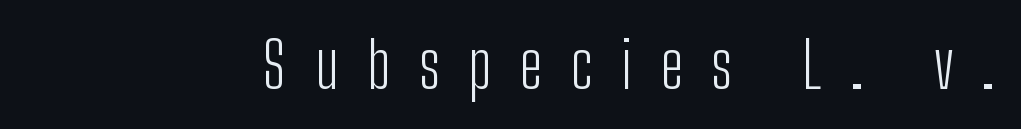
{"serif": "no", "italic": "no", "bold": "no", "weight": "light", "width": "condensed", "stroke_contrast": "low", "x_height": "medium", "monospaced": "no", "underline": "no", "letter_spacing": "wide", "letter_spacing_em": 0.45, "glyph_px": 64}
